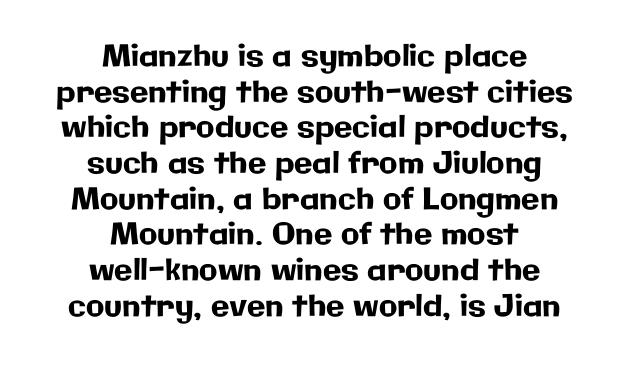
The image shows 30 px sans-serif type, upright; set centered, line spacing 1.19x, normal letter spacing, not underlined; low stroke contrast and a medium x-height.
